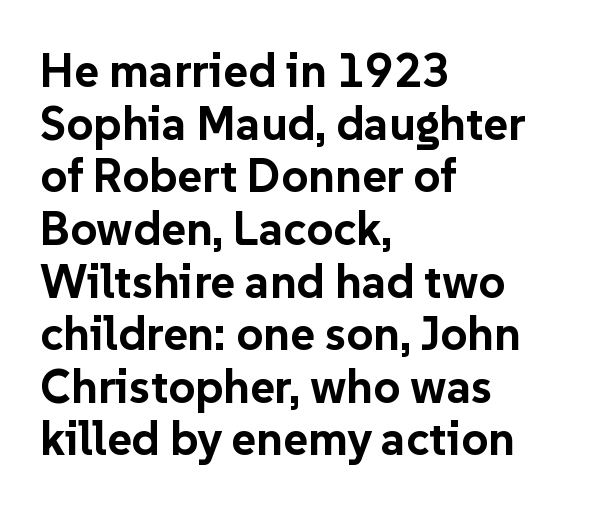
Nope, no serifs anywhere on these letters. A typesetter would call this proportional, since set widths differ per character. The letters stand upright; this is a roman face. The paragraph has a hard left edge and a soft right edge. The vertical gap from one line to the next is small. Descender tails drop into unmarked territory.
